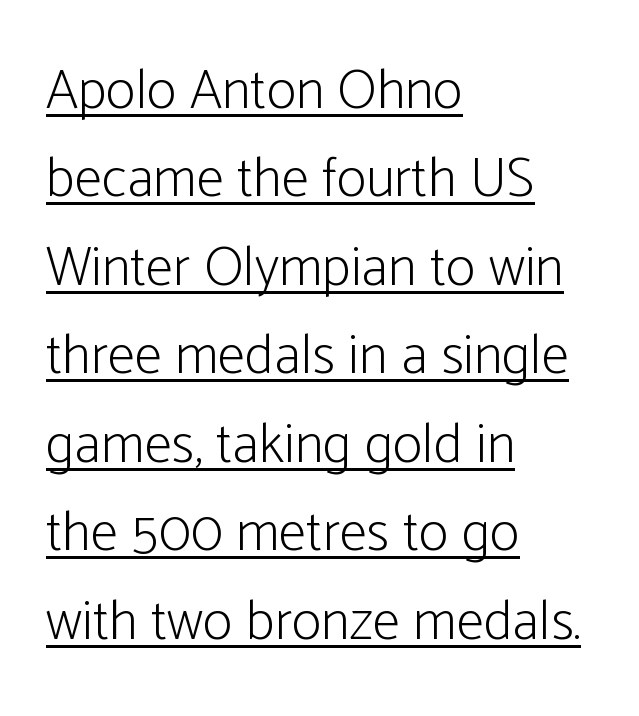
The image shows 56 px light, condensed sans-serif type, upright; set left-aligned, normal line spacing (1.58x), normal letter spacing, underlined; low stroke contrast and a medium x-height.
